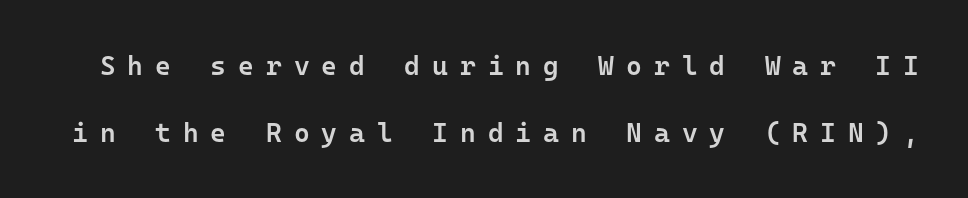
{"italic": "no", "bold": "semi", "underline": "no", "line_spacing": "loose", "line_spacing_ratio": 2.48, "letter_spacing": "wide", "letter_spacing_em": 0.44, "glyph_px": 27}
